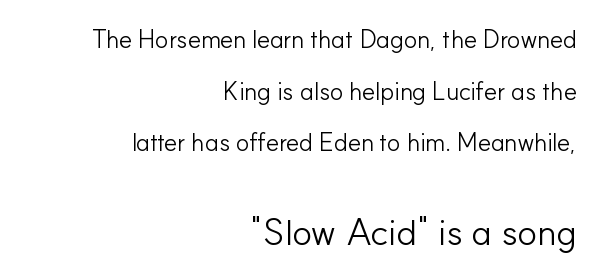
The image shows 37 px light sans-serif type, upright; set right-aligned, loose line spacing (2.07x), normal letter spacing, not underlined; the second (bottom) block is 1.48x larger; low stroke contrast and a small x-height.
